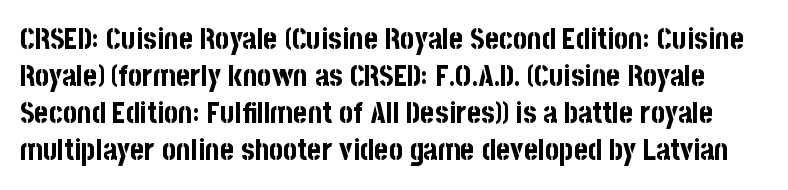
This rendering employs a face without finishing strokes, i.e., a sans-serif. It's the straight-up-and-down kind of type. The passage shown is typed in a proportional face where columns would drift. Check under the words: just untouched page.
